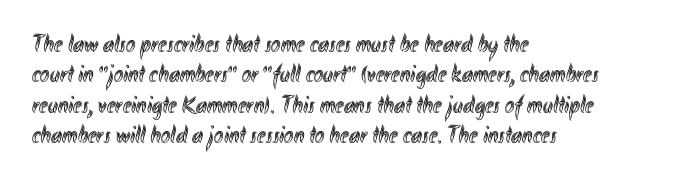
Q: Is the text italic (slanted)? A: Yes.
Q: Is the text underlined? A: No.
Q: How is the paragraph aligned? A: Left-aligned.
Q: Is the spacing between letters normal or unusually wide? A: Normal.
